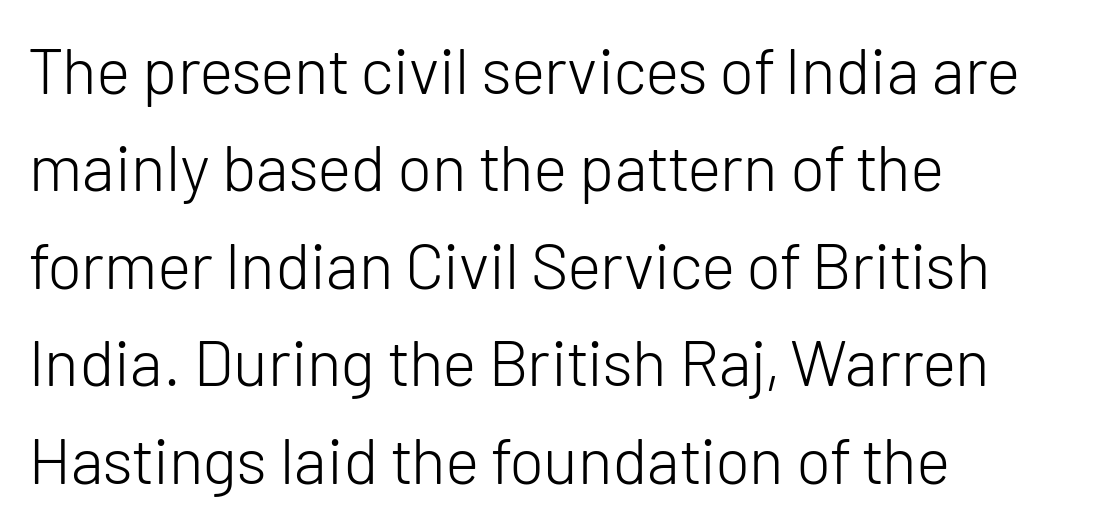
The face used here is proportionally spaced, like ordinary book or web type. Unmarked baselines from the first word to the last. Typeset ragged right — the left edge is the straight one. I'd call this a sans setting — the letters go barefoot. Weight: in the light-to-regular range. If you measured baseline to baseline, you'd find a middling distance.
